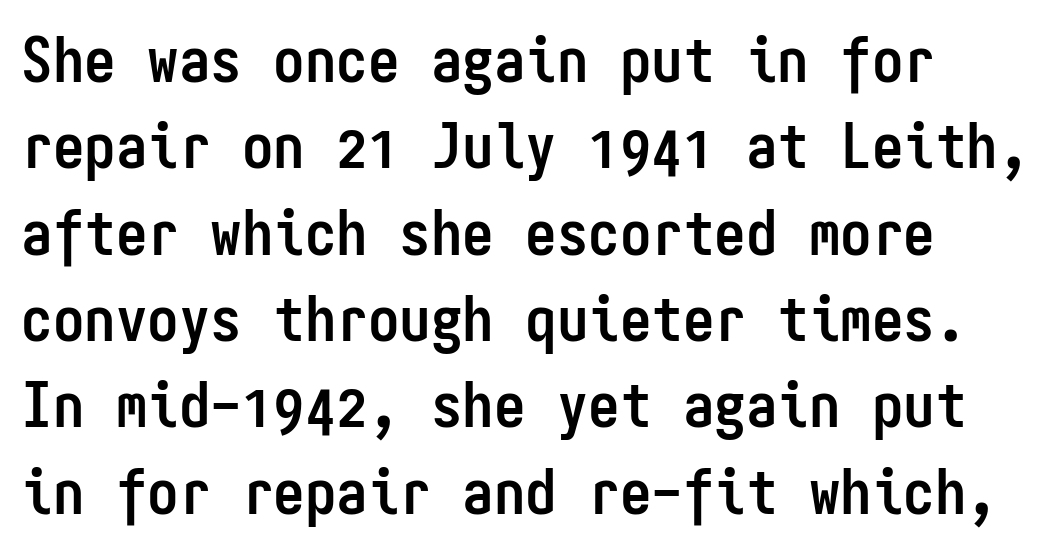
Thick stems and heavy bowls — unmistakably bold. Letter spacing: default. Look at the bottom of the vertical strokes: they stop flat, with no serifs. Alignment: flush left. Just letters on the line, the space beneath them empty.
